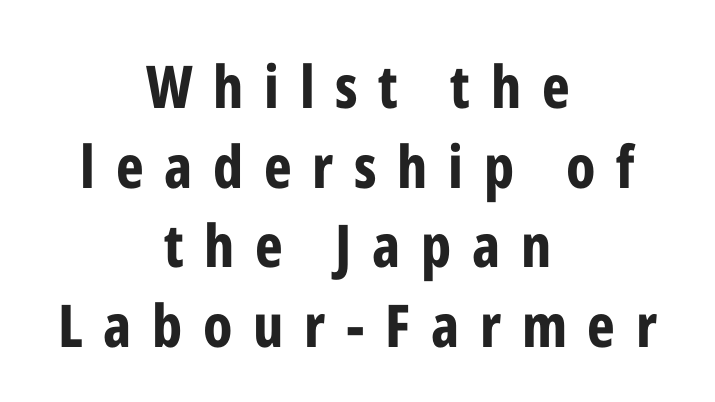
Q: Is the text bold? A: Yes.
Q: Is the text italic (slanted)? A: No, it is upright.
Q: Is the typeface a serif or a sans-serif typeface? A: Sans-serif.
Q: Is the text underlined? A: No.
Q: How is the paragraph aligned? A: Centered.
Q: Is the spacing between letters normal or unusually wide? A: Unusually wide.
Q: Is the spacing between lines tight, normal or loose? A: Normal.
Q: Width (condensed, normal, or wide)? A: Condensed.
Q: Stroke contrast? A: Low.
Q: x-height? A: Medium.
Q: Monospaced? A: No.
